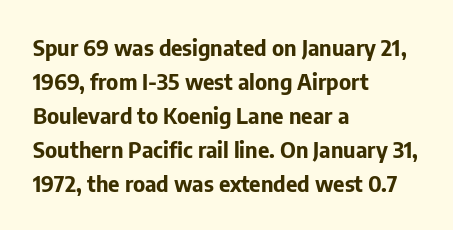
{"italic": "no", "bold": "yes", "underline": "no", "align": "left", "line_spacing": "normal", "line_spacing_ratio": 1.54, "letter_spacing": "normal", "letter_spacing_em": 0.0, "glyph_px": 22}
